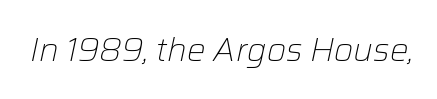
Q: Is the text bold? A: No.
Q: Is the text italic (slanted)? A: Yes, it leans right by about 12 degrees.
Q: Is the text underlined? A: No.
Q: Is the spacing between letters normal or unusually wide? A: Normal.
Q: Width (condensed, normal, or wide)? A: Normal.
Q: Stroke contrast? A: Low.
Q: x-height? A: Medium.
Q: Monospaced? A: No.
